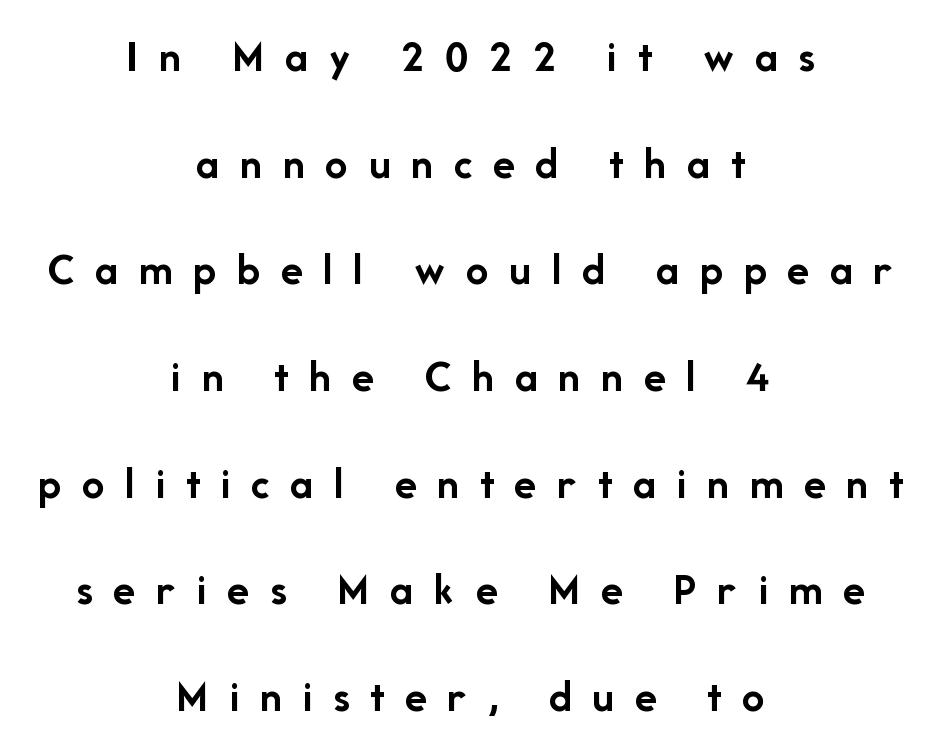
Q: Is the text bold? A: Yes.
Q: Is the text italic (slanted)? A: No, it is upright.
Q: Is the typeface a serif or a sans-serif typeface? A: Sans-serif.
Q: Is the text underlined? A: No.
Q: How is the paragraph aligned? A: Centered.
Q: Is the spacing between letters normal or unusually wide? A: Unusually wide.
Q: Is the spacing between lines tight, normal or loose? A: Loose.
Q: Width (condensed, normal, or wide)? A: Normal.
Q: Stroke contrast? A: Low.
Q: x-height? A: Medium.
Q: Monospaced? A: No.
